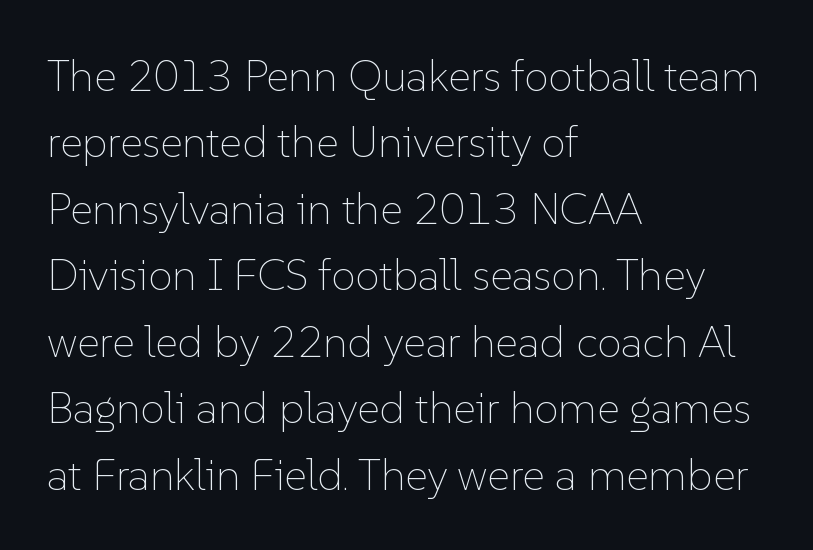
Q: Is the text bold? A: No.
Q: Is the text italic (slanted)? A: No, it is upright.
Q: Is the text underlined? A: No.
Q: How is the paragraph aligned? A: Left-aligned.
Q: Is the spacing between letters normal or unusually wide? A: Normal.
Q: Is the spacing between lines tight, normal or loose? A: Normal.
Q: Width (condensed, normal, or wide)? A: Normal.
Q: Stroke contrast? A: Low.
Q: x-height? A: Medium.
Q: Monospaced? A: No.
